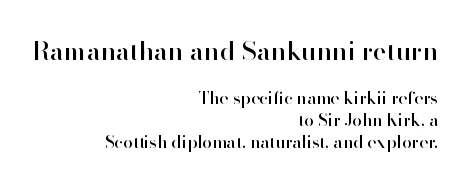
Q: Is the text italic (slanted)? A: No, it is upright.
Q: Is the text underlined? A: No.
Q: How is the paragraph aligned? A: Right-aligned.
Q: Is the spacing between letters normal or unusually wide? A: Normal.
Q: Is the spacing between lines tight, normal or loose? A: Normal.
Q: Which block of text is set in a larger size, the first (top) or the second (bottom)? A: The first (top) one.
